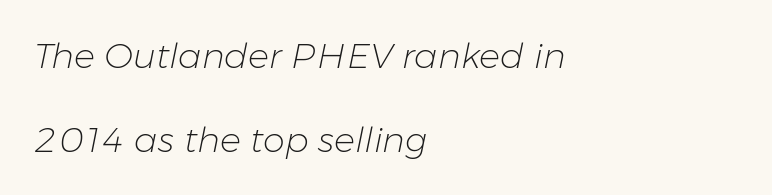
{"italic": "yes", "lean": "right", "slant_degrees": 11, "bold": "no", "weight": "light", "width": "normal", "stroke_contrast": "low", "x_height": "medium", "monospaced": "no", "underline": "no", "align": "left", "line_spacing": "loose", "line_spacing_ratio": 2.4, "letter_spacing": "normal", "letter_spacing_em": 0.0, "glyph_px": 35}
